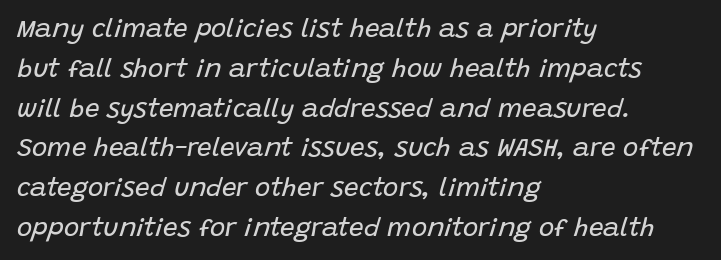
The image shows 26 px text type, italic (leaning right); set left-aligned, normal line spacing (1.53x), normal letter spacing, not underlined.
